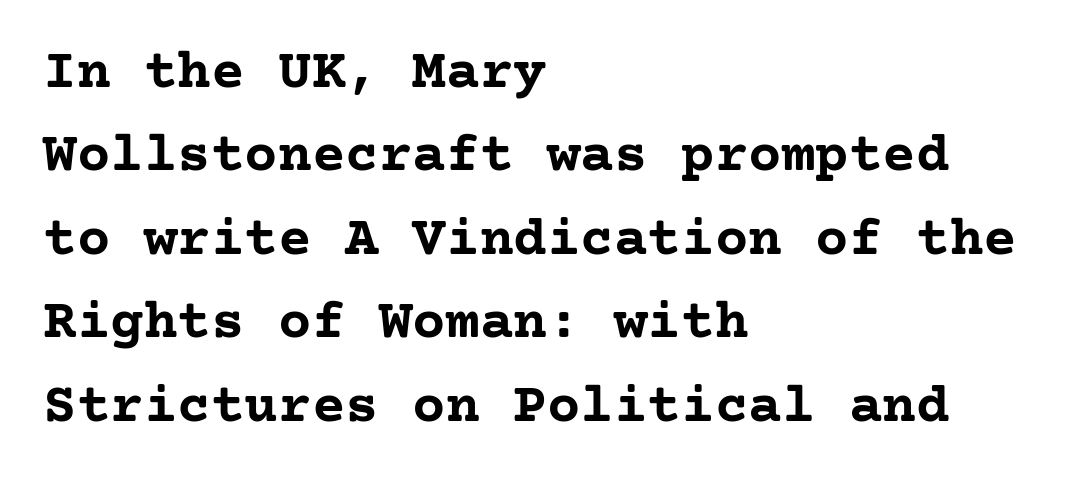
The image shows 56 px semibold serif type, upright; set left-aligned, normal line spacing (1.49x), normal letter spacing, not underlined; low stroke contrast and a medium x-height.
